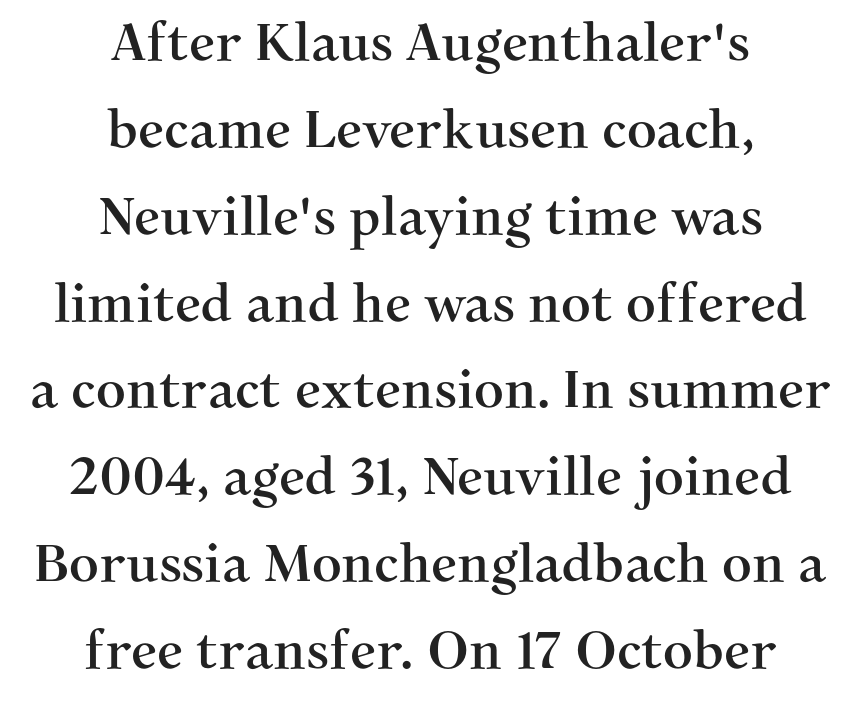
The image shows 52 px serif type, upright; set centered, normal line spacing (1.67x), normal letter spacing, not underlined; medium stroke contrast and a medium x-height.
